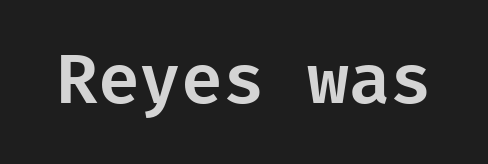
Q: Is the text italic (slanted)? A: No, it is upright.
Q: Is the typeface a serif or a sans-serif typeface? A: Sans-serif.
Q: Is the text underlined? A: No.
Q: Is the spacing between letters normal or unusually wide? A: Normal.
Q: Width (condensed, normal, or wide)? A: Normal.
Q: Stroke contrast? A: Low.
Q: x-height? A: Medium.
